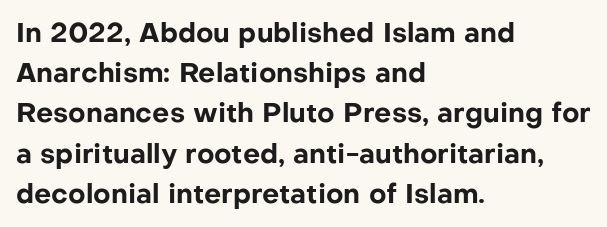
{"italic": "no", "bold": "yes", "underline": "no", "align": "left", "line_spacing": "normal", "line_spacing_ratio": 1.49, "letter_spacing": "normal", "letter_spacing_em": 0.0, "glyph_px": 27}
